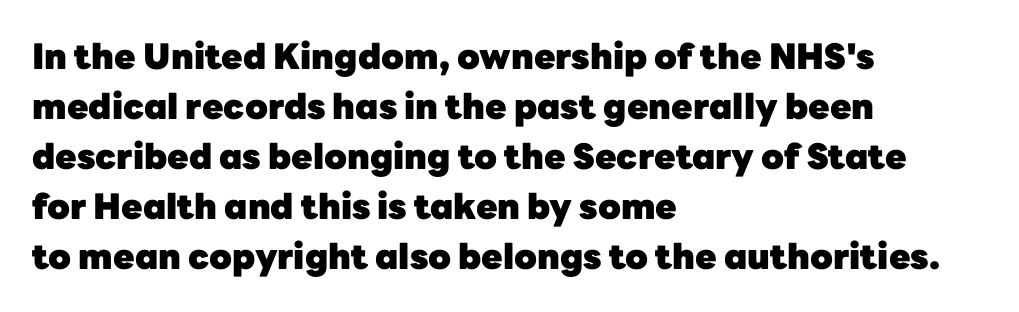
The baseline area is clear. The passage shown is typed in a proportional face where columns would drift. Compared with a centered layout, this one pins lines to the left instead. Leading: standard.
